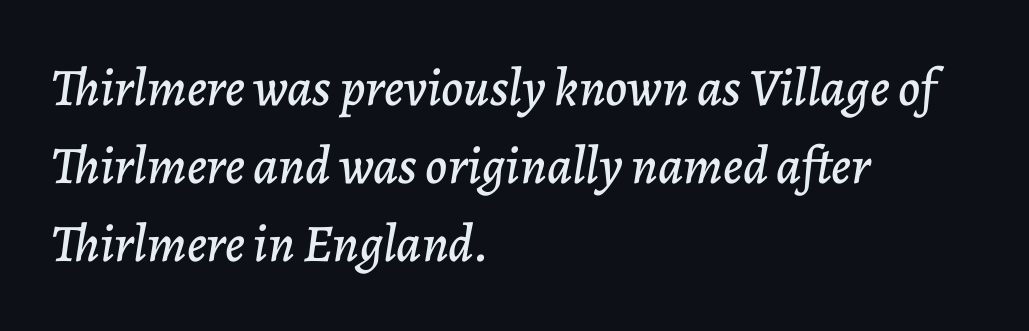
A normal amount of white space separates one row of letters from the next. No word sits above an underline. Between one letter and the next there's only the usual sliver of space. In terms of posture, this sample is oblique.
